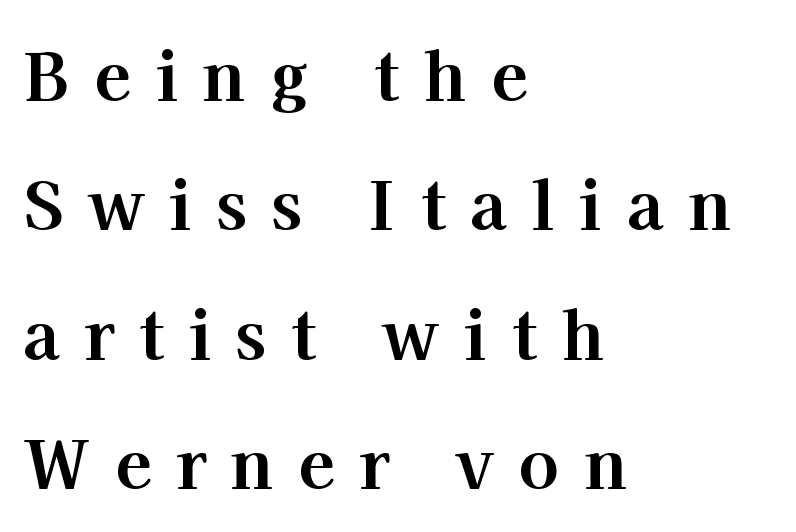
The image shows 67 px bold serif type, upright; set left-aligned, loose line spacing (1.93x), unusually wide letter spacing (+0.37 em), not underlined; high stroke contrast and a medium x-height.
